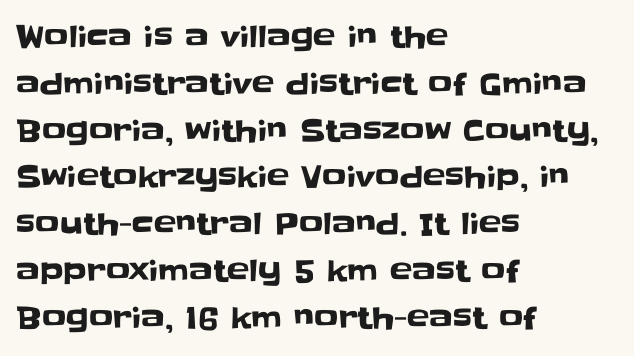
The lettering holds an erect, upright posture throughout. The leading is moderate, giving the passage an even texture. Honestly, the letter spacing is just normal — you wouldn't notice it. You could not count columns in this text — the font is proportionally spaced. This rendering uses left alignment, leaving the right contour irregular.
